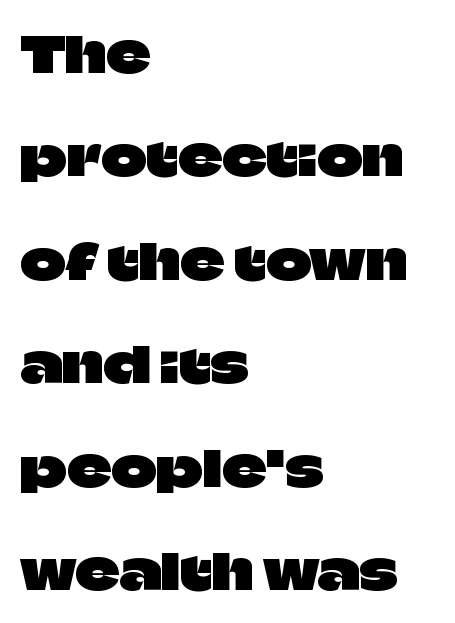
The block of text is sparse from top to bottom, with ample space between rows. The gaps between neighbouring characters are ordinary and unremarkable. Characters remain perfectly vertical along every line. Anything drawn beneath the words? Only blank space. Stroke terminals: plain, sans-serif.
